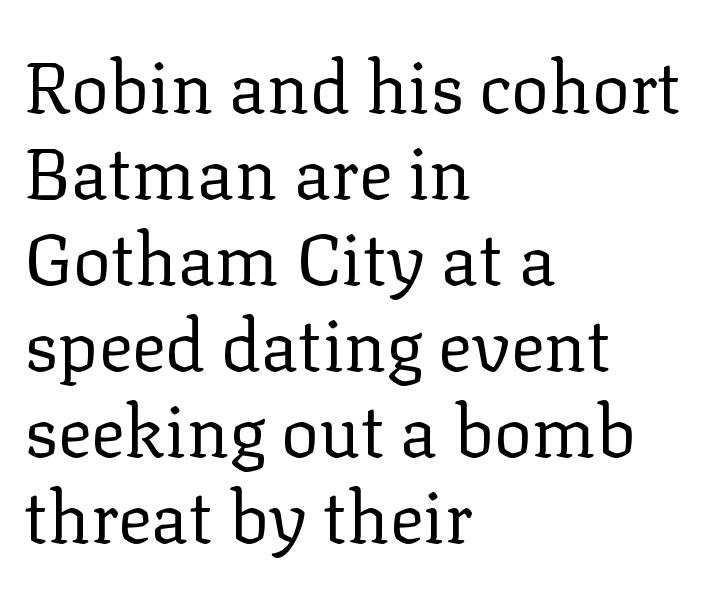
The image shows 71 px regular-weight serif type, upright; set left-aligned, line spacing 1.21x, normal letter spacing, not underlined; low stroke contrast and a medium x-height.
